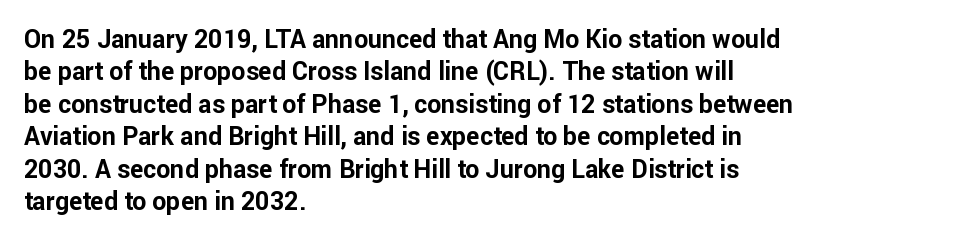
The image shows 25 px bold type, upright; set left-aligned, normal line spacing (1.3x), normal letter spacing, not underlined.
